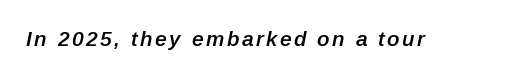
Q: Is the text bold? A: Semi-bold.
Q: Is the text italic (slanted)? A: Yes, it leans right by about 12 degrees.
Q: Is the text underlined? A: No.
